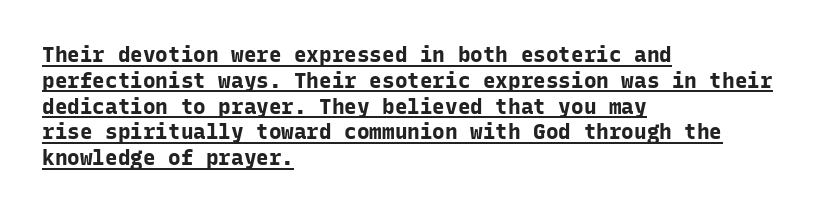
The rendering uses the underline text-decoration. Here the glyphs are tracked normally, forming tight word shapes. The face used here has the dense, thick strokes of a bold. Do the letters lean? They stand straight. Leftover space on each line is placed entirely after the last word.
